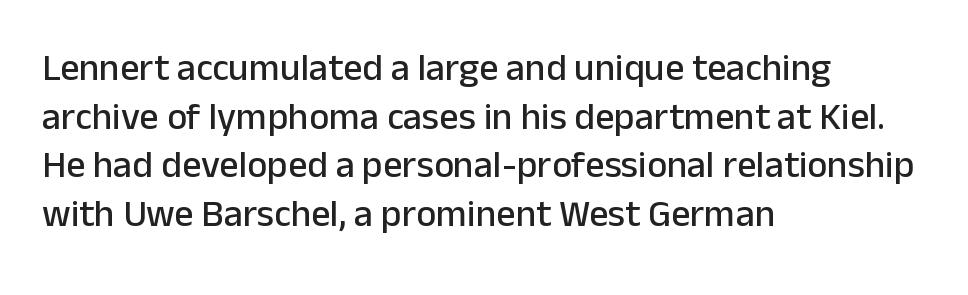
The image shows 38 px sans-serif type, upright; set left-aligned, normal line spacing (1.28x), normal letter spacing, not underlined; low stroke contrast and a medium x-height.
